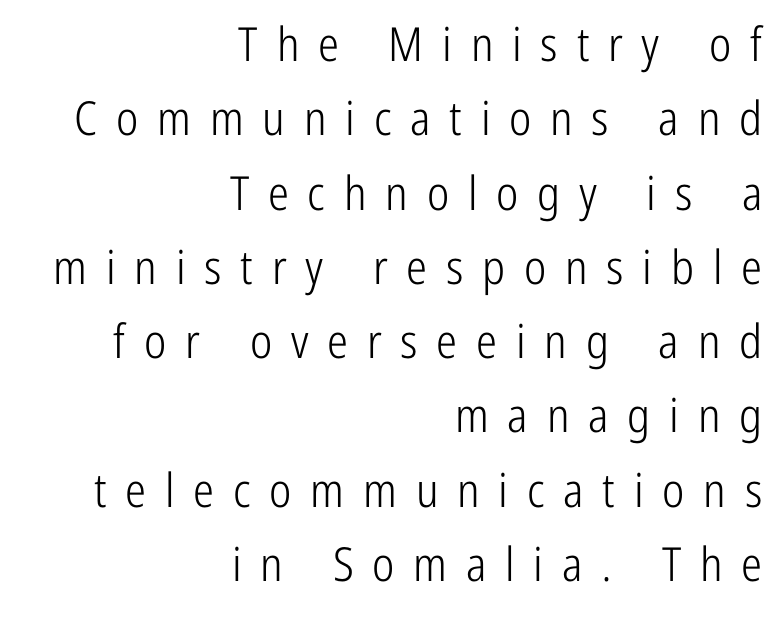
The image shows 47 px light, condensed sans-serif type, upright; set right-aligned, normal line spacing (1.58x), unusually wide letter spacing (+0.4 em), not underlined; low stroke contrast and a medium x-height.
